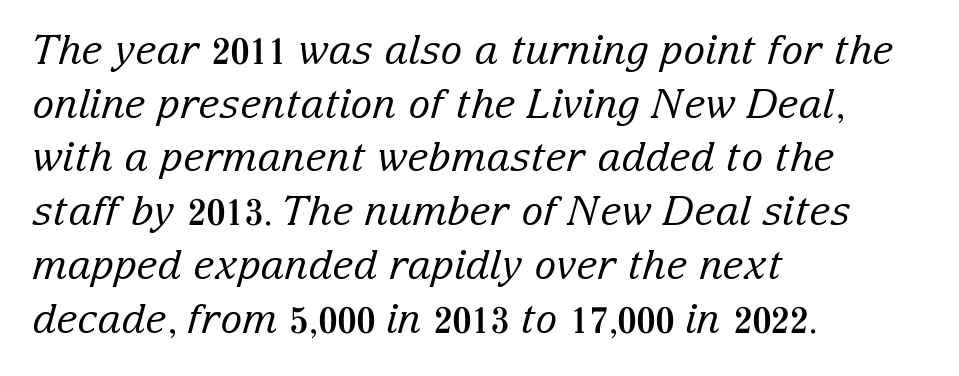
{"serif": "yes", "italic": "yes", "lean": "right", "slant_degrees": 15, "bold": "no", "weight": "regular", "width": "normal", "stroke_contrast": "low", "x_height": "medium", "monospaced": "no", "underline": "no", "align": "left", "line_spacing": "normal", "line_spacing_ratio": 1.31, "letter_spacing": "normal", "letter_spacing_em": 0.0, "glyph_px": 41}
